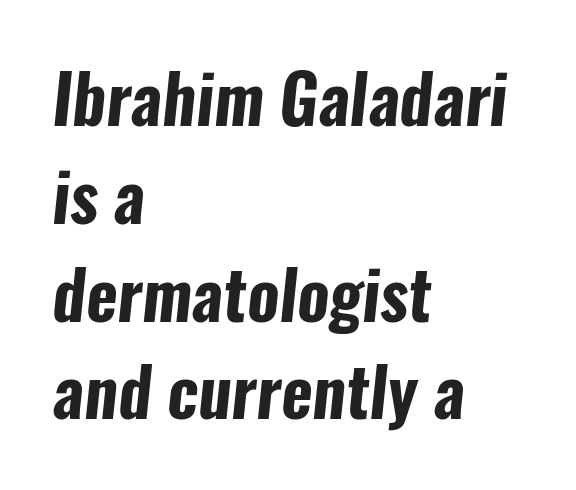
The image shows 67 px bold, condensed sans-serif type; set left-aligned, normal line spacing (1.46x), normal letter spacing, not underlined; low stroke contrast and a medium x-height.
